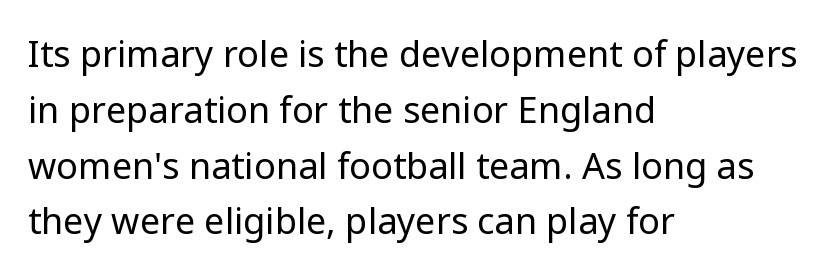
Each row of text sits above clean, open space. Vertically, the passage feels balanced, rows spaced as you'd expect. The letters carry no serifs — their stems end cleanly without finishing strokes. Left-aligned paragraph, ragged on the right. The specimen reads as upright at a glance.
